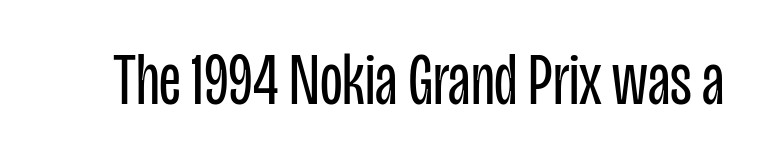
Q: Is the text bold? A: No.
Q: Is the text italic (slanted)? A: No, it is upright.
Q: Is the typeface a serif or a sans-serif typeface? A: Sans-serif.
Q: Is the text underlined? A: No.
Q: Is the spacing between letters normal or unusually wide? A: Normal.
Q: Width (condensed, normal, or wide)? A: Condensed.
Q: Stroke contrast? A: Low.
Q: x-height? A: Large.
Q: Monospaced? A: No.
